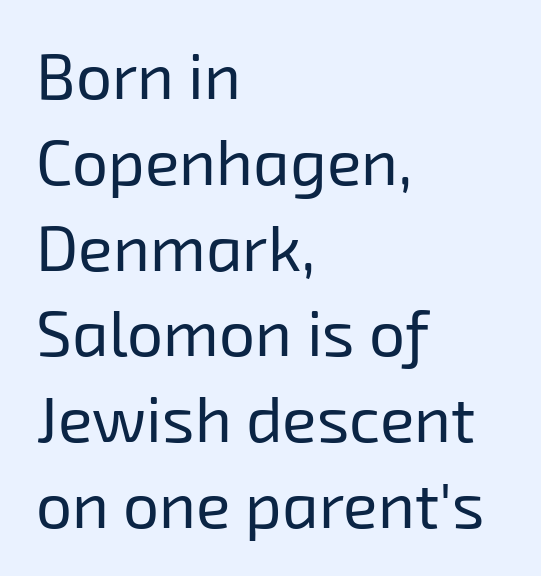
{"serif": "no", "bold": "no", "weight": "regular", "width": "normal", "stroke_contrast": "low", "x_height": "medium", "monospaced": "no", "underline": "no", "align": "left", "line_spacing": "normal", "line_spacing_ratio": 1.34, "letter_spacing": "normal", "letter_spacing_em": 0.0, "glyph_px": 64}
